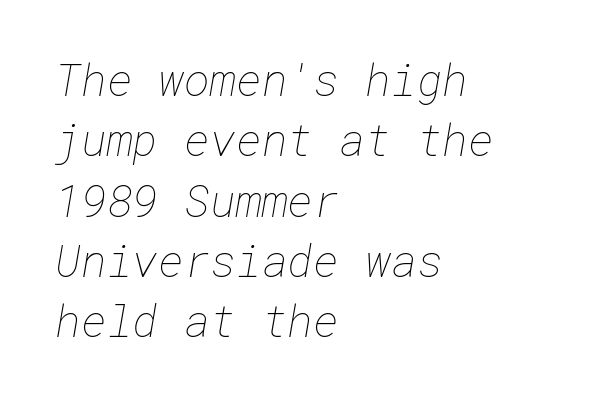
Vertical spacing — default. Any mark beneath the type? The region is blank. Does extra space separate the letters? No, they use regular spacing. No letter is thick-stroked: the sample isn't bold. The ragged edge is on the right, which tells us the setting is flush left.
